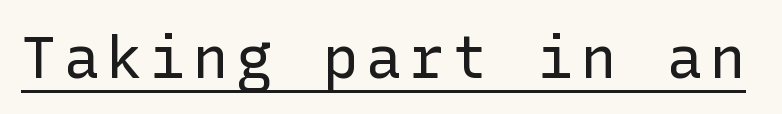
No chunkiness to these letters — they're not bold. Letterform terminals end flat and unadorned throughout the passage. Is there an underline? Yes — a line sits under the letters. You can tell it's not italic because the verticals are truly vertical.
